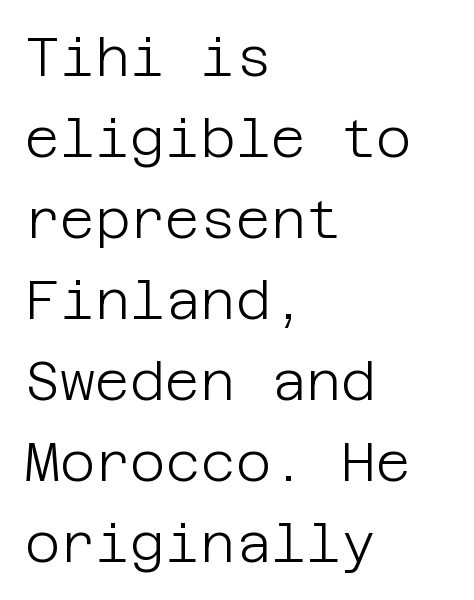
The image shows 54 px light sans-serif type, upright; set left-aligned, normal line spacing (1.5x), normal letter spacing, not underlined; low stroke contrast and a large x-height.
